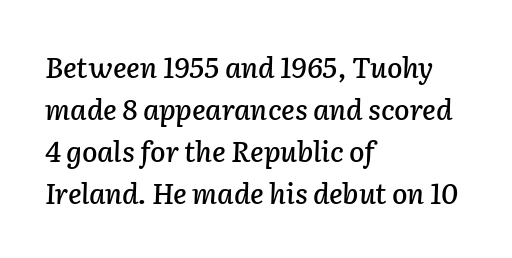
{"italic": "yes", "lean": "right", "slant_degrees": 2, "width": "normal", "stroke_contrast": "low", "x_height": "medium", "monospaced": "no", "underline": "no", "align": "left", "line_spacing": "normal", "line_spacing_ratio": 1.5, "letter_spacing": "normal", "letter_spacing_em": 0.0, "glyph_px": 28}
